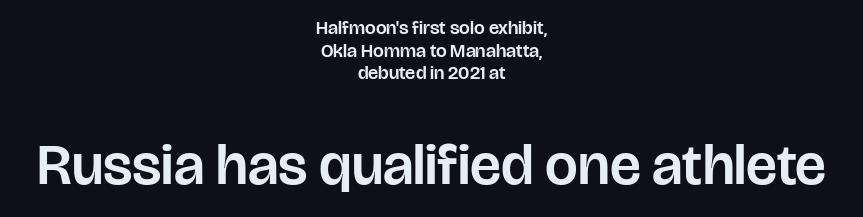
Q: Is the text italic (slanted)? A: No, it is upright.
Q: Is the typeface a serif or a sans-serif typeface? A: Sans-serif.
Q: Is the text underlined? A: No.
Q: How is the paragraph aligned? A: Centered.
Q: Is the spacing between letters normal or unusually wide? A: Normal.
Q: Which block of text is set in a larger size, the first (top) or the second (bottom)? A: The second (bottom) one.
Q: Width (condensed, normal, or wide)? A: Normal.
Q: Stroke contrast? A: Low.
Q: x-height? A: Large.
Q: Monospaced? A: No.
